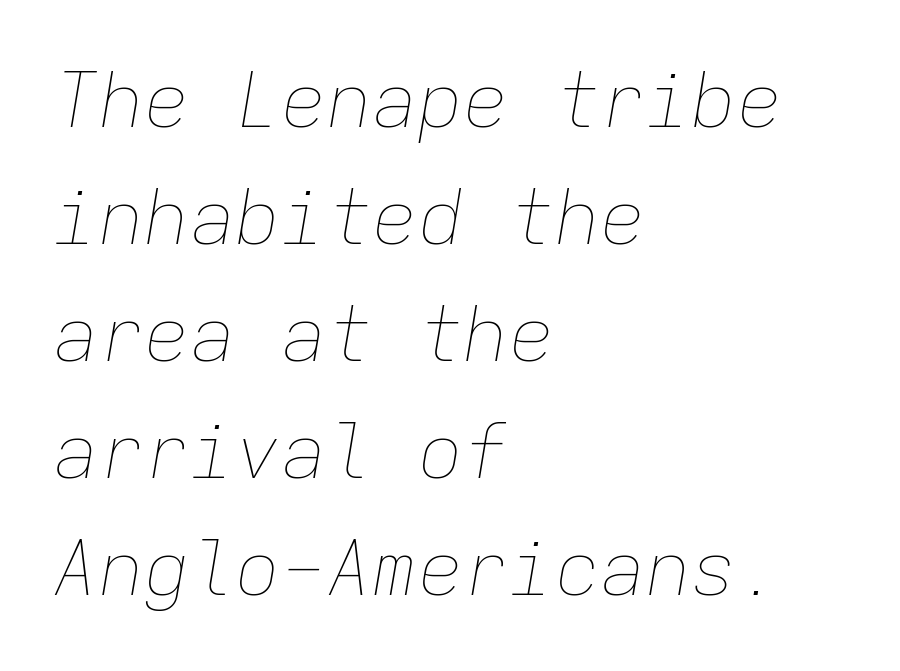
{"italic": "yes", "lean": "right", "slant_degrees": 9, "bold": "no", "weight": "thin", "width": "normal", "stroke_contrast": "low", "x_height": "medium", "monospaced": "yes", "underline": "no", "align": "left", "line_spacing": "normal", "line_spacing_ratio": 1.54, "letter_spacing": "normal", "letter_spacing_em": 0.0, "glyph_px": 76}
